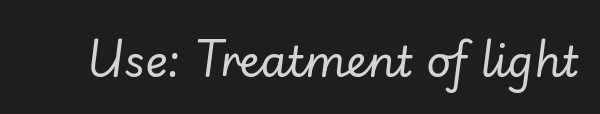
Any mark beneath the type? The region is blank. Note the varied advance widths — an 'i' is clearly narrower than an 'm'. Would a proofreader flag this as italicized? Yes. Characters follow at the spacing the type designer built in. Weight: not bold — regular or lighter.
